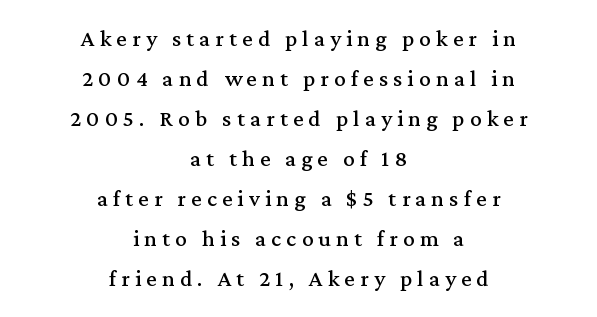
Q: Is the text italic (slanted)? A: No, it is upright.
Q: Is the text underlined? A: No.
Q: How is the paragraph aligned? A: Centered.
Q: Is the spacing between letters normal or unusually wide? A: Unusually wide.
